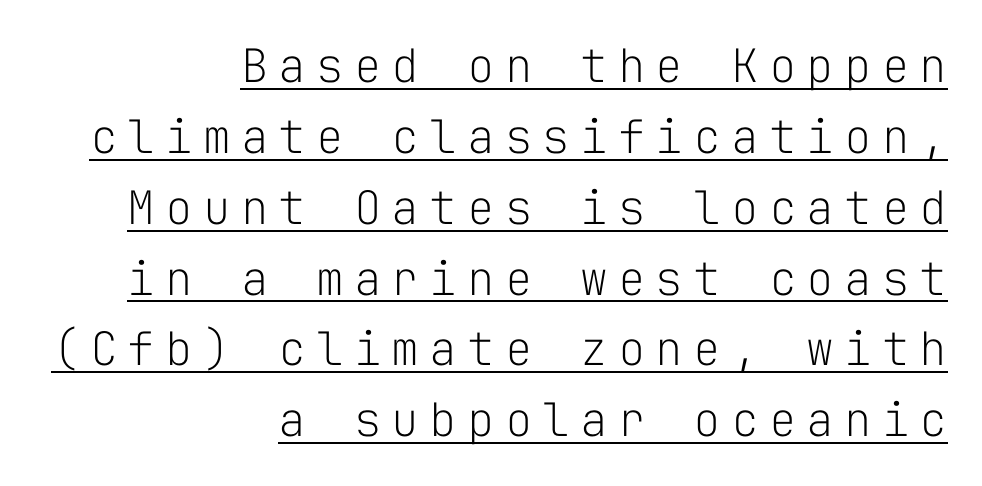
The image shows 46 px light sans-serif type, upright, monospaced; set right-aligned, normal line spacing (1.54x), unusually wide letter spacing (+0.22 em), underlined; low stroke contrast and a medium x-height.
